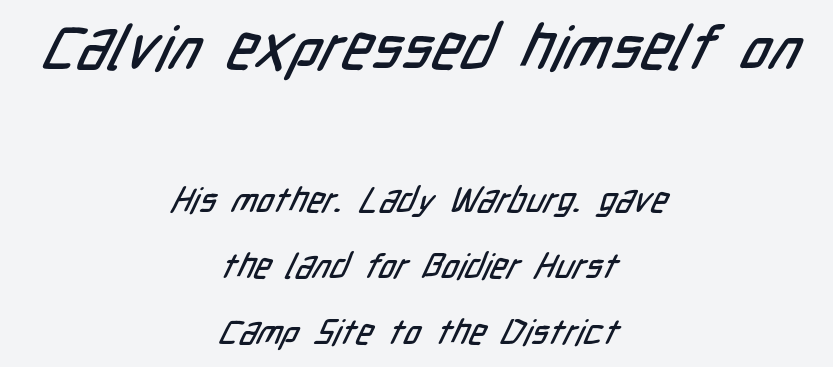
The image shows 62 px condensed sans-serif type; set centered, line spacing 1.88x, normal letter spacing, not underlined; the first (top) block is 1.77x larger; low stroke contrast and a medium x-height.
